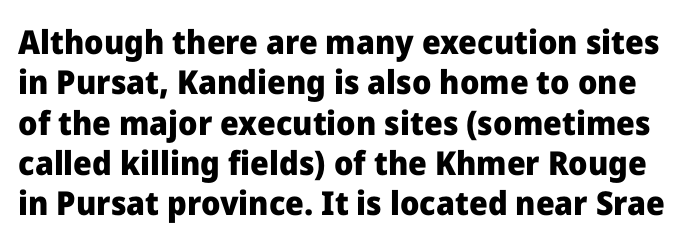
Serifs: no, the terminals of the letterforms are clean. Looks like regular typesetting: each glyph gets only the width it needs. The specimen reads as upright at a glance. On the weight axis this lands at bold, roughly 700.
